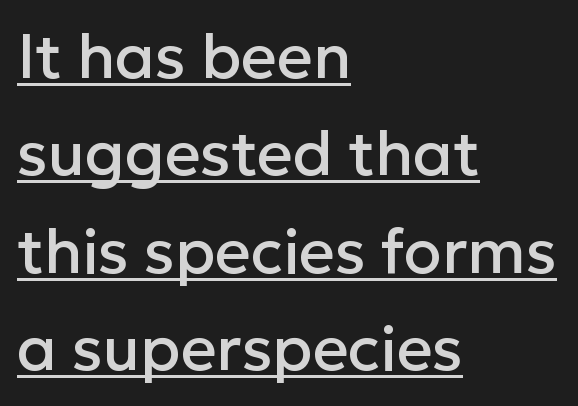
Q: Is the text italic (slanted)? A: No, it is upright.
Q: Is the typeface a serif or a sans-serif typeface? A: Sans-serif.
Q: Is the text underlined? A: Yes.
Q: How is the paragraph aligned? A: Left-aligned.
Q: Is the spacing between letters normal or unusually wide? A: Normal.
Q: Is the spacing between lines tight, normal or loose? A: Normal.
Q: Width (condensed, normal, or wide)? A: Normal.
Q: Stroke contrast? A: Low.
Q: x-height? A: Medium.
Q: Monospaced? A: No.
